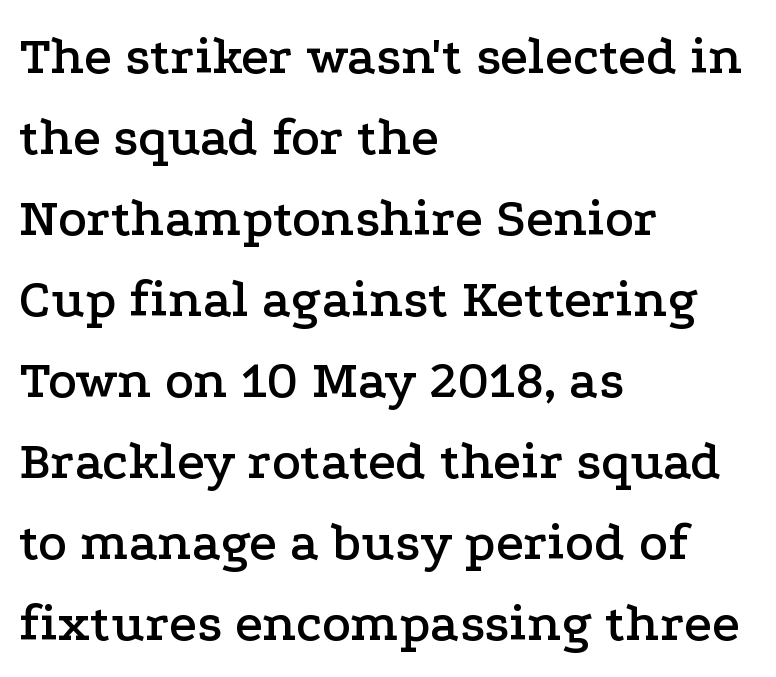
Only glyphs here, with clear space below each row. Is this a sans? No — the strokes have serifs. The gaps between neighbouring characters are ordinary and unremarkable. Notice how the passage keeps a crisp vertical edge on the left only. The line-height multiplier appears to be the usual default. Each letter keeps its own natural width here, so spacing adapts to shape.
